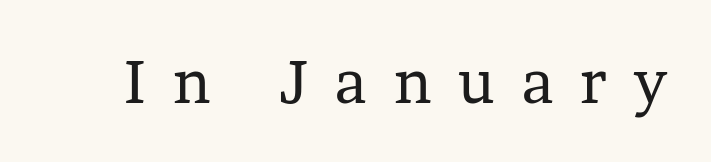
Q: Is the text bold? A: No.
Q: Is the text italic (slanted)? A: No, it is upright.
Q: Is the typeface a serif or a sans-serif typeface? A: Serif.
Q: Is the text underlined? A: No.
Q: Is the spacing between letters normal or unusually wide? A: Unusually wide.
Q: Width (condensed, normal, or wide)? A: Normal.
Q: Stroke contrast? A: Low.
Q: x-height? A: Medium.
Q: Monospaced? A: No.
